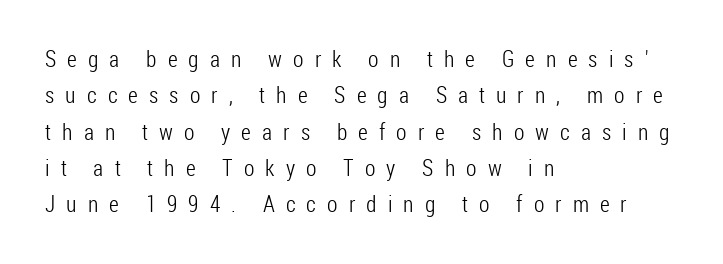
The image shows 23 px text type, upright; set left-aligned, normal line spacing (1.58x), unusually wide letter spacing (+0.48 em), not underlined.
